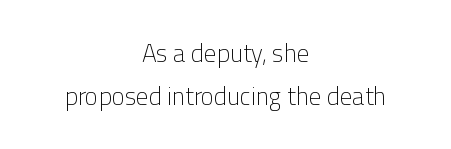
Q: Is the text bold? A: No.
Q: Is the text italic (slanted)? A: No, it is upright.
Q: Is the text underlined? A: No.
Q: How is the paragraph aligned? A: Centered.
Q: Is the spacing between letters normal or unusually wide? A: Normal.
